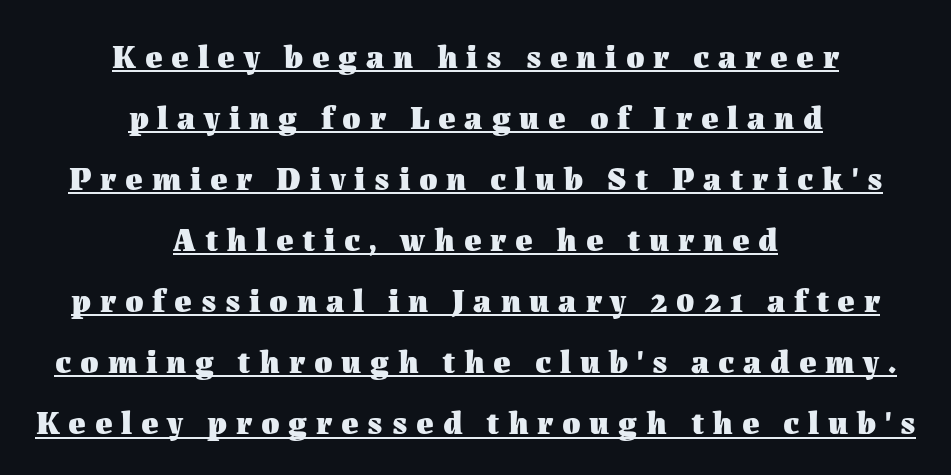
Q: Is the text bold? A: Yes.
Q: Is the text italic (slanted)? A: No, it is upright.
Q: Is the text underlined? A: Yes.
Q: How is the paragraph aligned? A: Centered.
Q: Is the spacing between letters normal or unusually wide? A: Unusually wide.
Q: Width (condensed, normal, or wide)? A: Normal.
Q: Stroke contrast? A: Medium.
Q: x-height? A: Medium.
Q: Monospaced? A: No.
